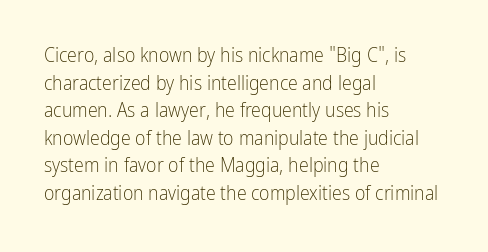
The image shows 20 px text type, upright; set left-aligned, normal line spacing (1.38x), normal letter spacing, not underlined.
